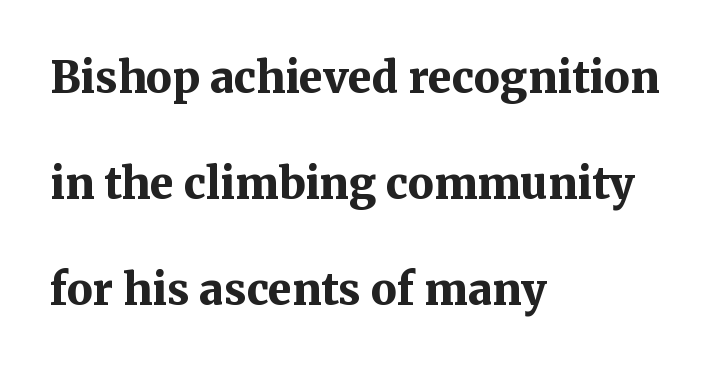
Students, observe: this is what heavily led, spacious text looks like. A clean baseline with only descenders dipping below it. Note the varied advance widths — an 'i' is clearly narrower than an 'm'. The rag falls on the right side of this text block. If you drew a line through each stem, it would be perfectly vertical.
